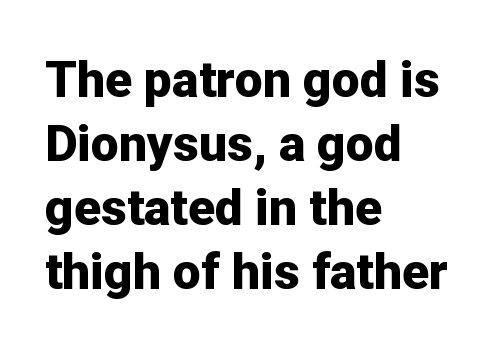
The image shows 50 px bold sans-serif type, upright; set left-aligned, normal line spacing (1.28x), normal letter spacing, not underlined; low stroke contrast and a medium x-height.
